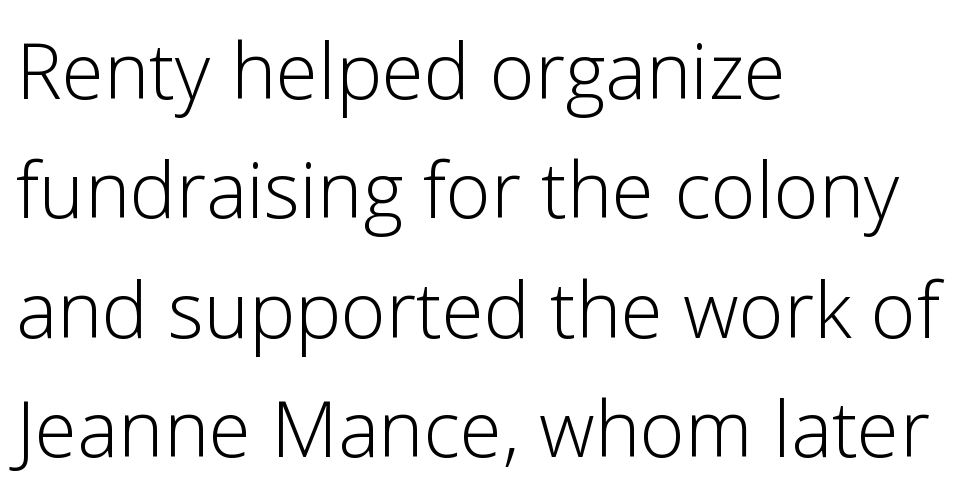
{"serif": "no", "italic": "no", "bold": "no", "weight": "light", "width": "normal", "stroke_contrast": "low", "x_height": "medium", "monospaced": "no", "underline": "no", "align": "left", "line_spacing": "normal", "line_spacing_ratio": 1.55, "letter_spacing": "normal", "letter_spacing_em": 0.0, "glyph_px": 77}
